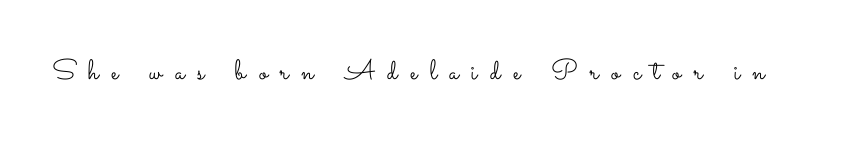
{"bold": "no", "weight": "light", "width": "wide", "stroke_contrast": "low", "x_height": "small", "monospaced": "no", "underline": "no", "letter_spacing": "wide", "letter_spacing_em": 0.45, "glyph_px": 28}
